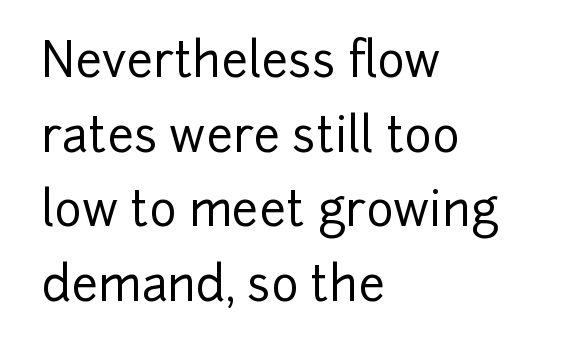
{"serif": "no", "italic": "no", "width": "normal", "stroke_contrast": "low", "x_height": "medium", "monospaced": "no", "underline": "no", "align": "left", "line_spacing": "normal", "line_spacing_ratio": 1.59, "letter_spacing": "normal", "letter_spacing_em": 0.0, "glyph_px": 47}
